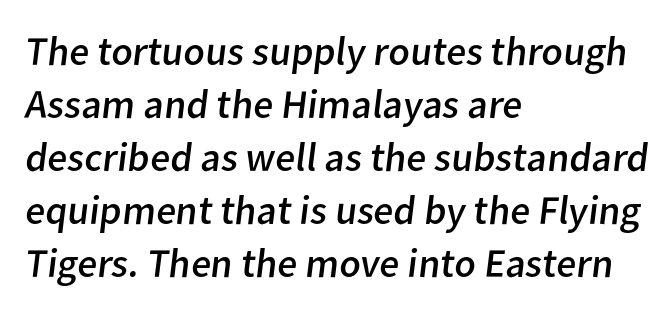
{"serif": "no", "bold": "no", "weight": "regular", "width": "normal", "stroke_contrast": "low", "x_height": "medium", "monospaced": "no", "underline": "no", "align": "left", "line_spacing": "normal", "line_spacing_ratio": 1.29, "letter_spacing": "normal", "letter_spacing_em": 0.0, "glyph_px": 41}
